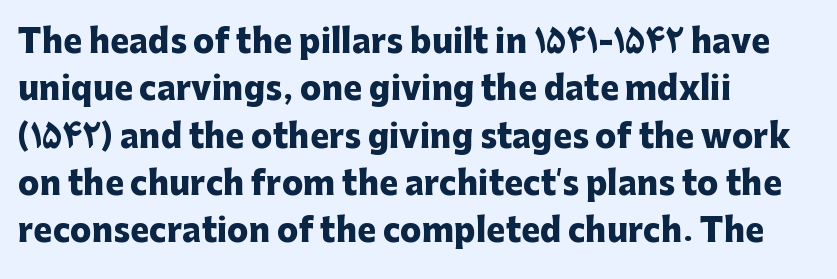
{"serif": "no", "italic": "no", "bold": "yes", "weight": "heavy", "width": "normal", "stroke_contrast": "low", "x_height": "medium", "monospaced": "no", "underline": "no", "align": "left", "line_spacing": "normal", "line_spacing_ratio": 1.48, "letter_spacing": "normal", "letter_spacing_em": 0.0, "glyph_px": 32}
